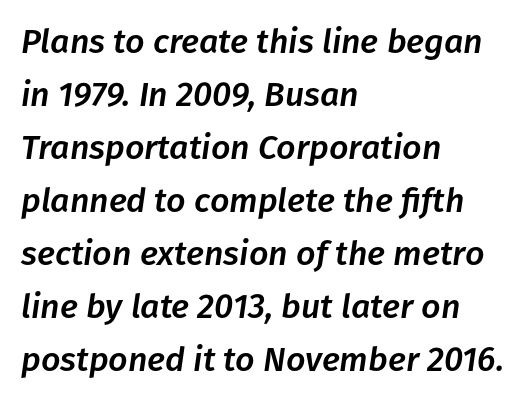
The image shows 34 px text type, italic (leaning right); set left-aligned, normal line spacing (1.56x), normal letter spacing, not underlined; low stroke contrast and a medium x-height.
